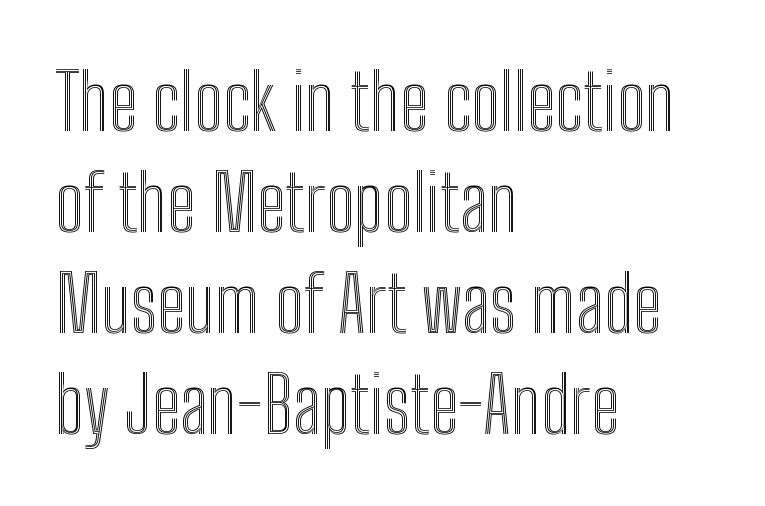
The image shows 77 px condensed type, upright; set left-aligned, normal line spacing (1.31x), normal letter spacing, not underlined; a medium x-height.
